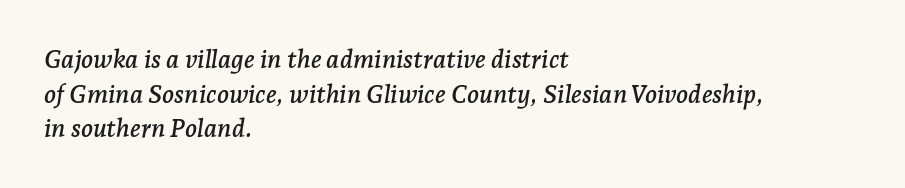
Q: Is the text italic (slanted)? A: Yes, it leans right by about 7 degrees.
Q: Is the text underlined? A: No.
Q: How is the paragraph aligned? A: Left-aligned.
Q: Is the spacing between letters normal or unusually wide? A: Normal.
Q: Is the spacing between lines tight, normal or loose? A: Normal.
